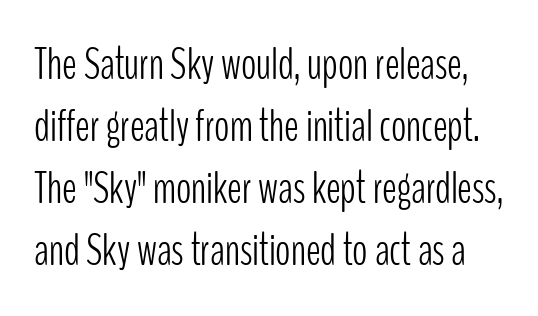
{"serif": "no", "italic": "no", "bold": "no", "weight": "light", "width": "condensed", "stroke_contrast": "low", "x_height": "medium", "monospaced": "no", "underline": "no", "line_spacing": "normal", "line_spacing_ratio": 1.38, "letter_spacing": "normal", "letter_spacing_em": 0.0, "glyph_px": 45}
